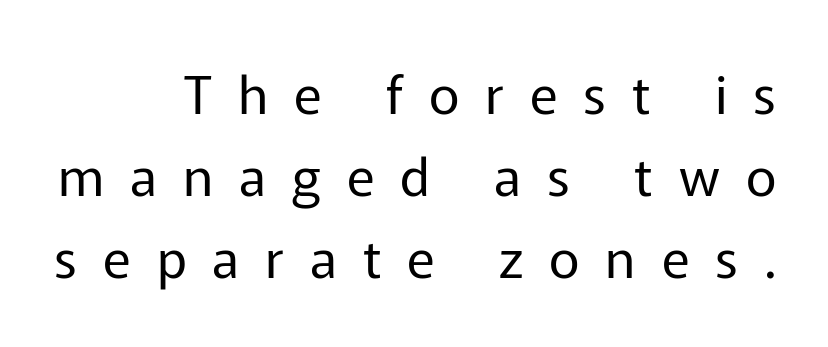
The image shows 53 px regular-weight sans-serif type, upright; set right-aligned, normal line spacing (1.55x), unusually wide letter spacing (+0.49 em), not underlined; low stroke contrast and a medium x-height.
